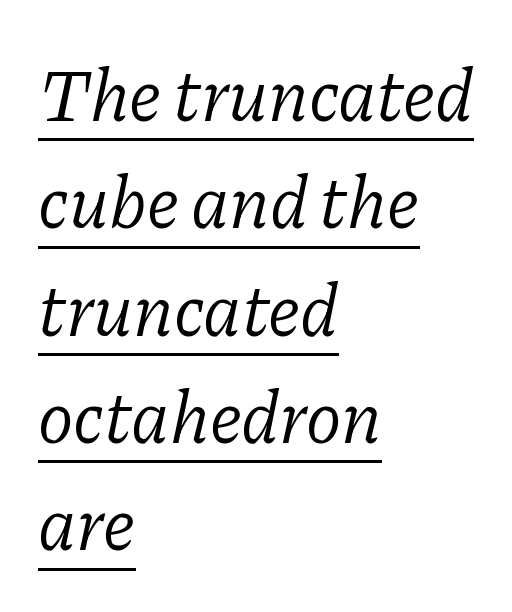
Q: Is the text bold? A: No.
Q: Is the text italic (slanted)? A: Yes, it leans right by about 11 degrees.
Q: Is the typeface a serif or a sans-serif typeface? A: Serif.
Q: Is the text underlined? A: Yes.
Q: How is the paragraph aligned? A: Left-aligned.
Q: Is the spacing between letters normal or unusually wide? A: Normal.
Q: Is the spacing between lines tight, normal or loose? A: Normal.
Q: Width (condensed, normal, or wide)? A: Normal.
Q: Stroke contrast? A: Low.
Q: x-height? A: Medium.
Q: Monospaced? A: No.
